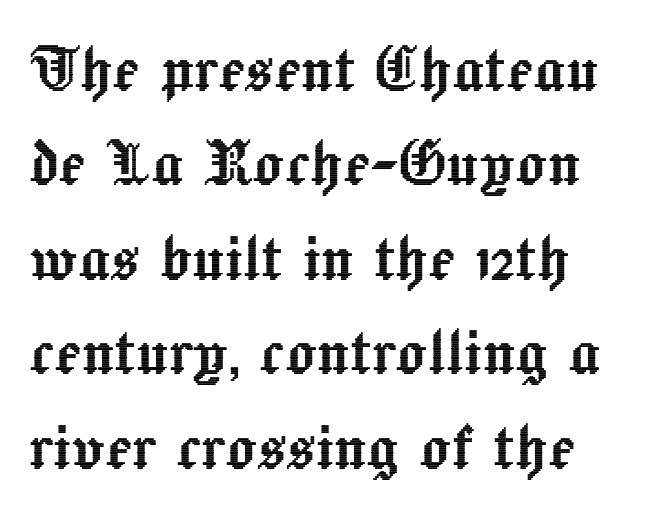
{"italic": "no", "width": "normal", "x_height": "medium", "monospaced": "no", "underline": "no", "line_spacing_ratio": 1.21, "letter_spacing": "normal", "letter_spacing_em": 0.0, "glyph_px": 78}
